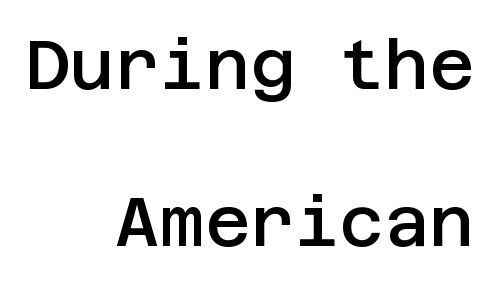
The image shows 69 px semibold sans-serif type, upright; set right-aligned, loose line spacing (2.28x), normal letter spacing, not underlined; low stroke contrast and a large x-height.
